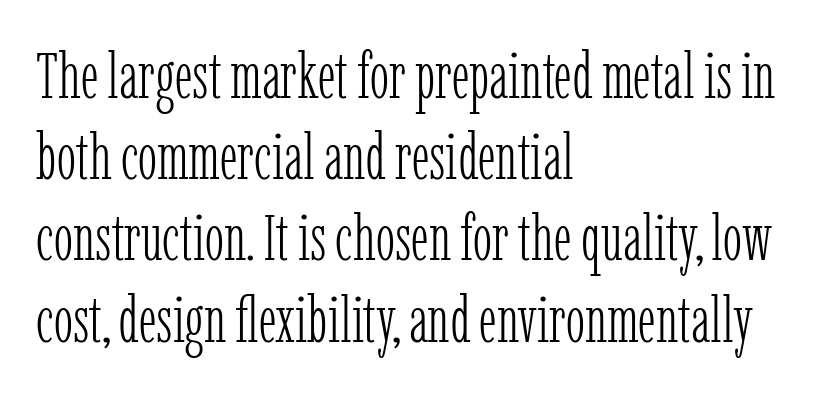
Is there much room between lines? A standard amount, neither cramped nor airy. The type sits square on the baseline with zero lean. Short and long lines alike share a common starting point at left. Stroke mass is kept to a normal reading level or below. Varying glyph widths throughout — classic text-font behaviour.
